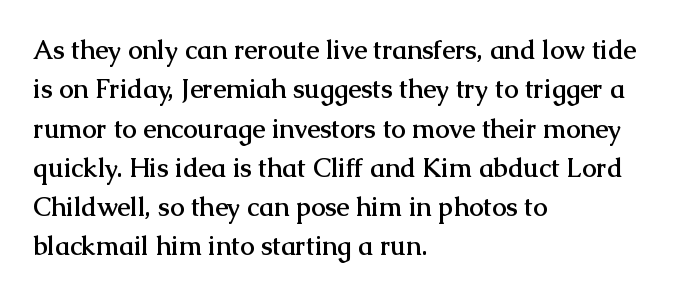
Typeset ragged right — the left edge is the straight one. The passage shown is not underscored anywhere. The lettering stays uniformly vertical, giving the passage a roman look. Short note: letters normally spaced.
